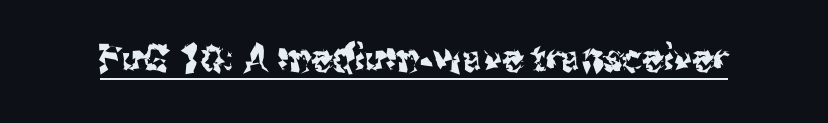
Q: Is the text italic (slanted)? A: No, it is upright.
Q: Is the typeface a serif or a sans-serif typeface? A: Sans-serif.
Q: Is the text underlined? A: Yes.
Q: Is the spacing between letters normal or unusually wide? A: Normal.
Q: Width (condensed, normal, or wide)? A: Condensed.
Q: Stroke contrast? A: Medium.
Q: x-height? A: Medium.
Q: Monospaced? A: No.
